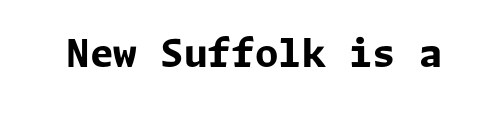
Q: Is the text bold? A: Yes.
Q: Is the text italic (slanted)? A: No, it is upright.
Q: Is the typeface a serif or a sans-serif typeface? A: Sans-serif.
Q: Is the text underlined? A: No.
Q: Is the spacing between letters normal or unusually wide? A: Normal.
Q: Width (condensed, normal, or wide)? A: Normal.
Q: Stroke contrast? A: Low.
Q: x-height? A: Medium.
